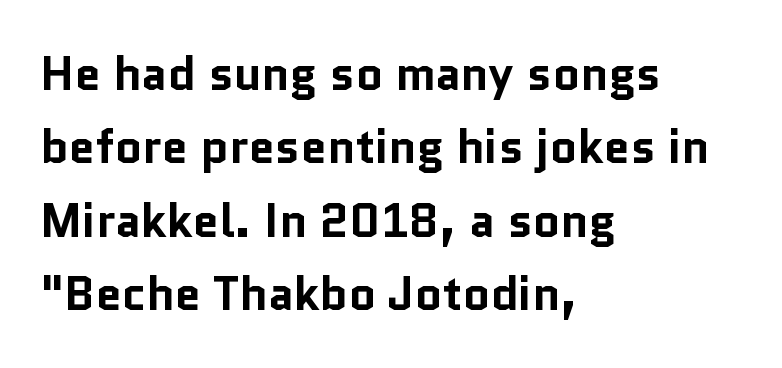
Are there feet on the stems? There aren't — it's a sans. The string is rendered with underlining switched off. Designer's note — italics off, roman on. Line spacing here is normal. Honestly, the letter spacing is just normal — you wouldn't notice it. Is the block centered? No — it sits flush against the left margin.
